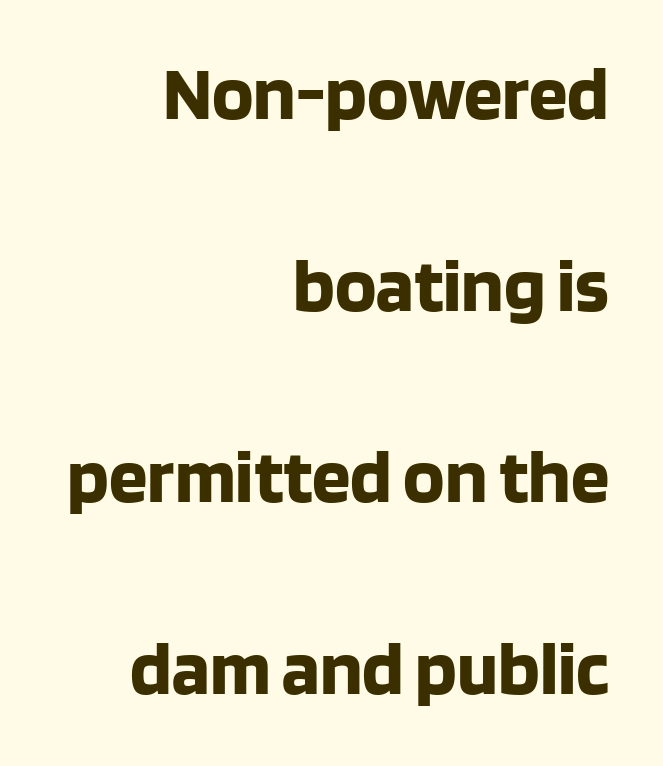
Q: Is the text bold? A: Yes.
Q: Is the text italic (slanted)? A: No, it is upright.
Q: Is the typeface a serif or a sans-serif typeface? A: Sans-serif.
Q: Is the text underlined? A: No.
Q: How is the paragraph aligned? A: Right-aligned.
Q: Is the spacing between letters normal or unusually wide? A: Normal.
Q: Is the spacing between lines tight, normal or loose? A: Loose.
Q: Width (condensed, normal, or wide)? A: Normal.
Q: Stroke contrast? A: Low.
Q: x-height? A: Large.
Q: Monospaced? A: No.
